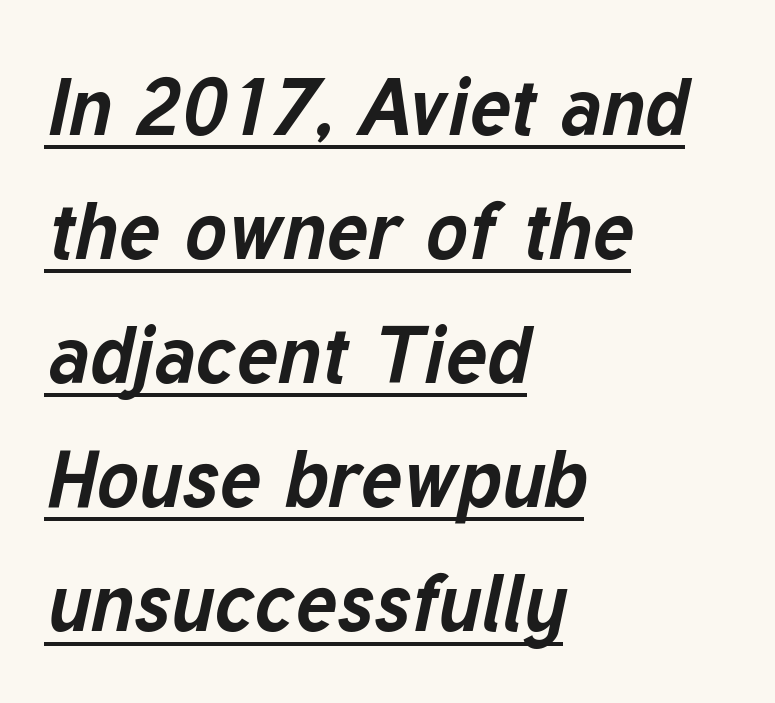
The image shows 79 px bold type, italic (leaning right); set left-aligned, normal line spacing (1.57x), normal letter spacing, underlined; low stroke contrast and a medium x-height.
